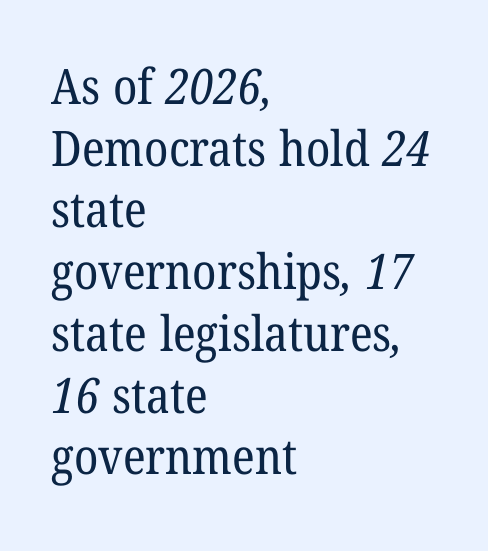
{"serif": "yes", "bold": "no", "weight": "regular", "width": "normal", "stroke_contrast": "low", "x_height": "medium", "monospaced": "no", "underline": "no", "align": "left", "line_spacing": "normal", "line_spacing_ratio": 1.26, "letter_spacing": "normal", "letter_spacing_em": 0.0, "glyph_px": 49}
